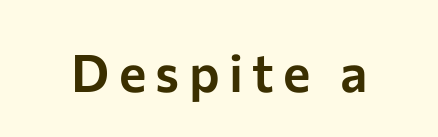
{"serif": "no", "italic": "no", "width": "normal", "stroke_contrast": "low", "x_height": "medium", "monospaced": "no", "underline": "no", "glyph_px": 52}
